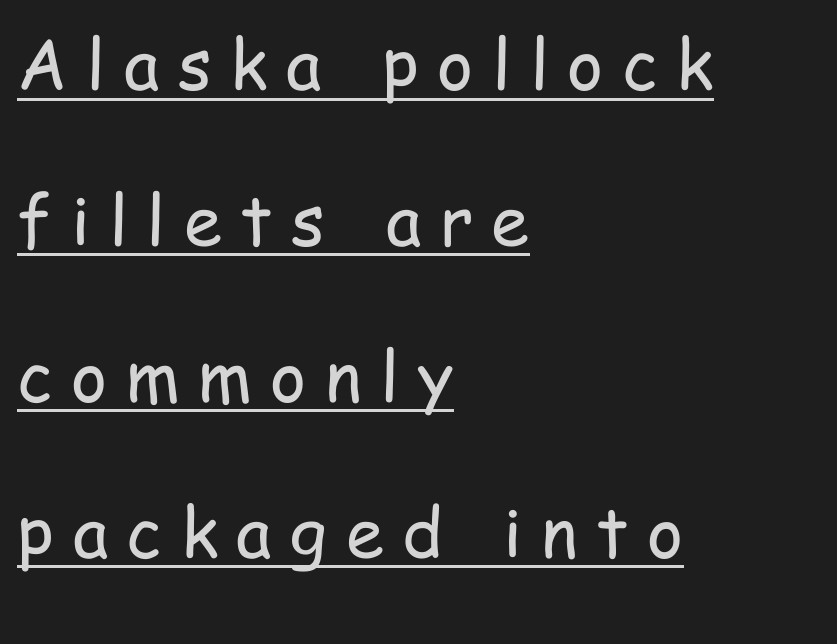
{"serif": "no", "italic": "no", "bold": "no", "weight": "regular", "width": "condensed", "stroke_contrast": "low", "x_height": "medium", "monospaced": "no", "underline": "yes", "align": "left", "line_spacing": "loose", "line_spacing_ratio": 2.26, "letter_spacing": "wide", "letter_spacing_em": 0.27, "glyph_px": 69}
